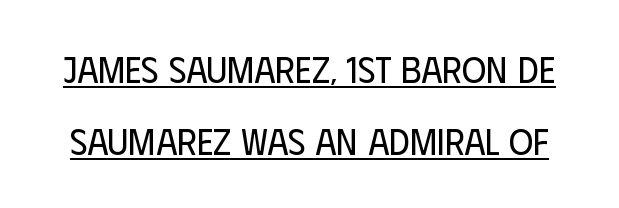
The typeface chosen for these lines omits serifs. Inter-character spacing is left at the font's built-in metrics. The weight would be labelled regular, book, light, or lighter still. Caption: lettering with a line underneath. How would I describe the line gaps? Wide and relaxed. The face used here is proportionally spaced, like ordinary book or web type.
